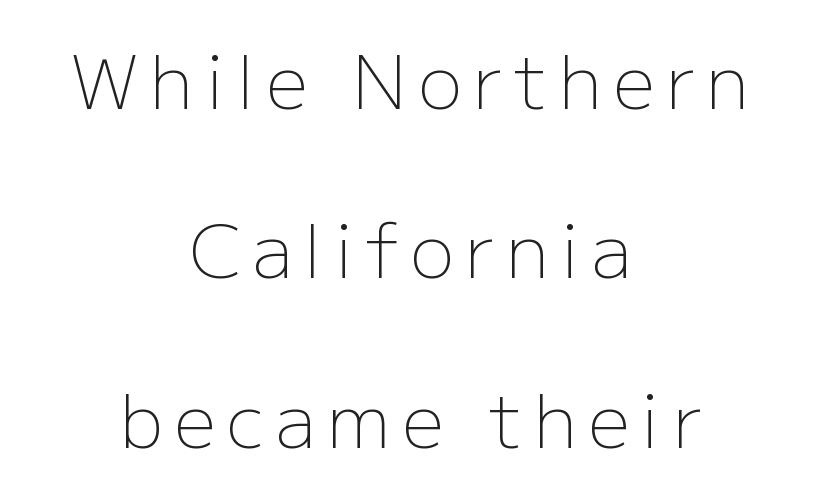
{"serif": "no", "italic": "no", "bold": "no", "weight": "light", "width": "normal", "stroke_contrast": "low", "x_height": "medium", "monospaced": "no", "underline": "no", "align": "center", "line_spacing": "loose", "line_spacing_ratio": 2.29, "glyph_px": 74}
